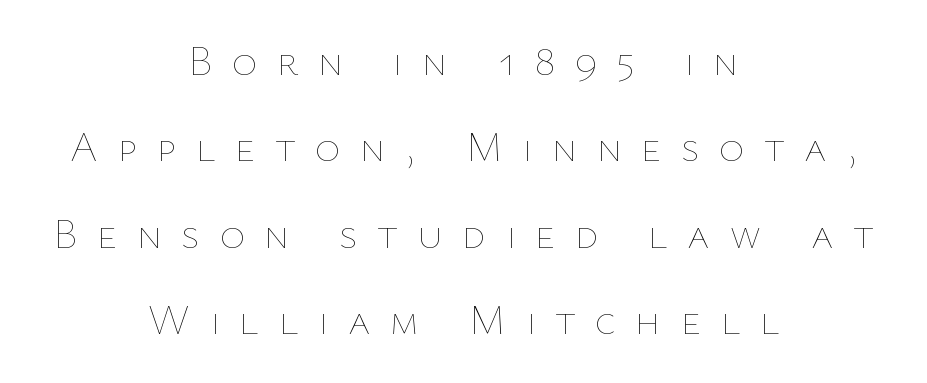
The typesetting does not lean heavy: it is not bold. It's the straight-up-and-down kind of type. Honestly, the letter spacing is so wide it's the main thing you notice. These lines are rendered in a variable-pitch font. These lines stand farther apart than default settings would place them. The gap between lines stays unmarked.
